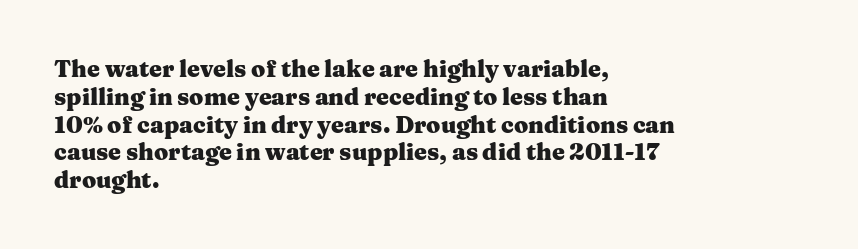
The image shows 23 px bold type, upright; set left-aligned, line spacing 1.21x, normal letter spacing, not underlined.
